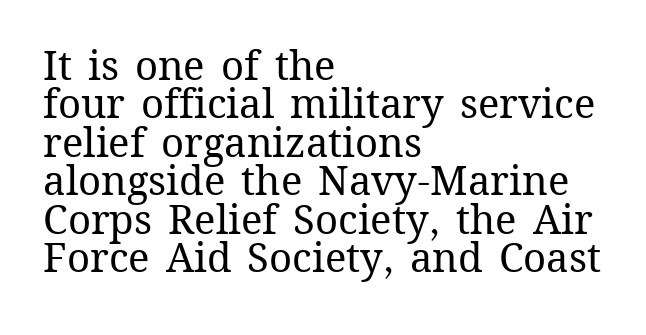
The image shows 40 px regular-weight type, upright; set left-aligned, tight line spacing (0.96x), normal letter spacing, not underlined; medium stroke contrast and a medium x-height.
